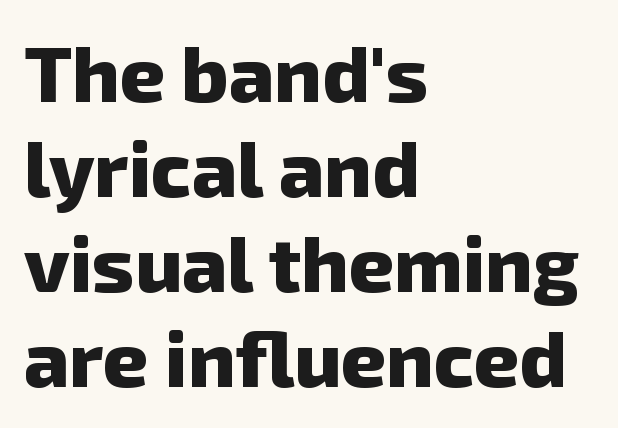
{"serif": "no", "bold": "yes", "weight": "heavy", "width": "normal", "stroke_contrast": "low", "x_height": "medium", "monospaced": "no", "underline": "no", "align": "left", "line_spacing_ratio": 1.22, "letter_spacing": "normal", "letter_spacing_em": 0.0, "glyph_px": 78}
